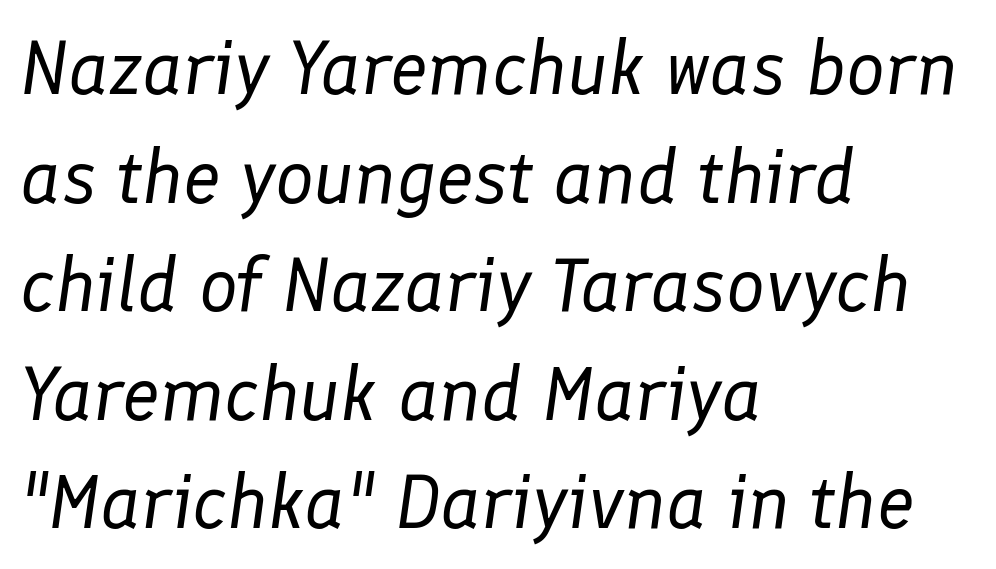
Q: Is the text bold? A: No.
Q: Is the text italic (slanted)? A: Yes, it leans right by about 8 degrees.
Q: Is the text underlined? A: No.
Q: How is the paragraph aligned? A: Left-aligned.
Q: Is the spacing between letters normal or unusually wide? A: Normal.
Q: Is the spacing between lines tight, normal or loose? A: Normal.
Q: Width (condensed, normal, or wide)? A: Normal.
Q: Stroke contrast? A: Low.
Q: x-height? A: Medium.
Q: Monospaced? A: No.
